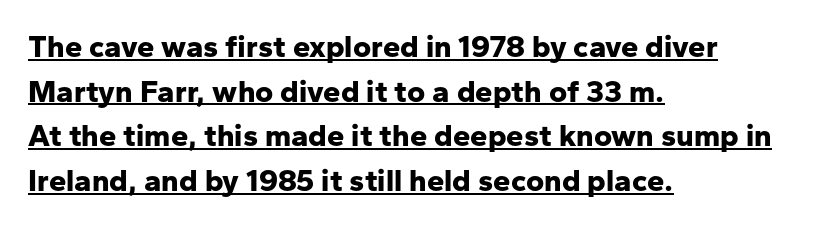
You could not count columns in this text — the font is proportionally spaced. The typography opts for an upright posture over an oblique one. Every word sits above its own underline. The designer went with a sans here, leaving each stem footless. I'd describe the lettering as bold — thick and assertive. These lines stack with their left ends in a neat column.
